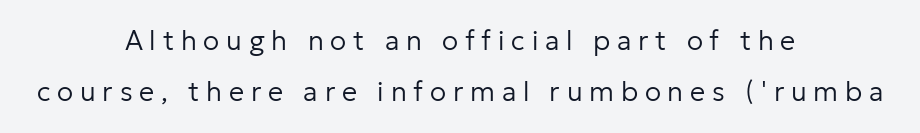
The compositor balanced each line on the midline. The space beneath each line is pristine and unruled. Successive baselines arrive slowly, with a big drop between each. The font's upright variant was chosen for this text.
